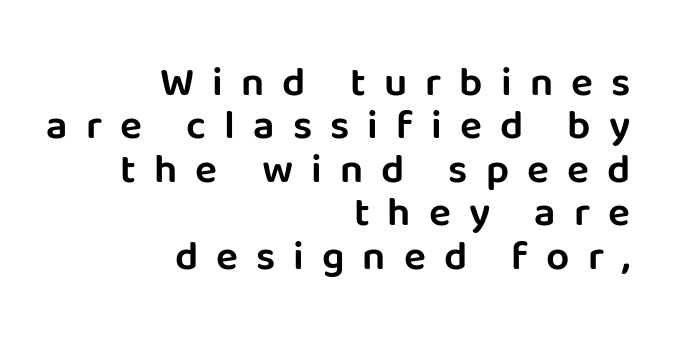
{"serif": "no", "italic": "no", "width": "normal", "stroke_contrast": "low", "x_height": "large", "monospaced": "no", "underline": "no", "align": "right", "line_spacing": "tight", "line_spacing_ratio": 1.06, "letter_spacing": "wide", "letter_spacing_em": 0.44, "glyph_px": 41}
